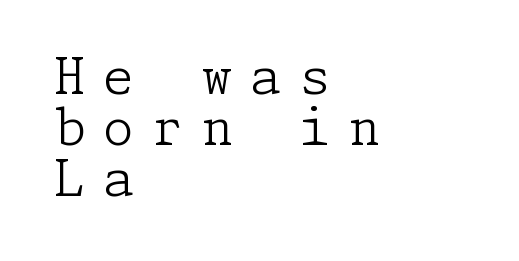
The typography opts for an upright posture over an oblique one. No extra ink here — the face is not bold. The rendering uses a small line-height, squeezing the rows. Underlining? Definitely not there. This sample uses a serif face. You could only call the tracking loose — the letters float apart.
